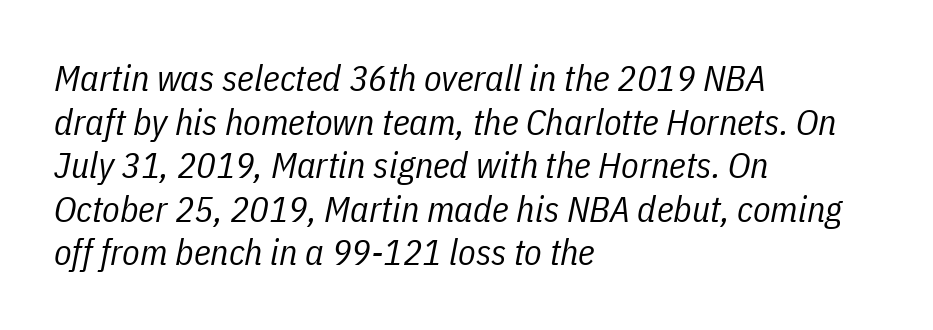
The setting favours the left margin, as ordinary paragraphs usually do. No word sits above an underline. Counters stay open thanks to moderate or lighter strokes. Characters are canted at an angle relative to the baseline's perpendicular.
